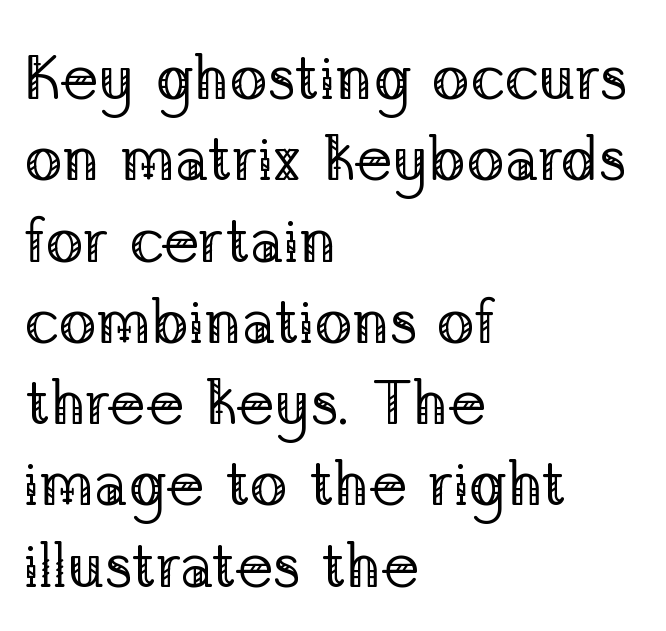
The type family on display is of the serif kind. Counters stay open thanks to moderate or lighter strokes. Lines of text with bare space underneath. What stands out about the letter spacing? Nothing — it is the standard amount.
